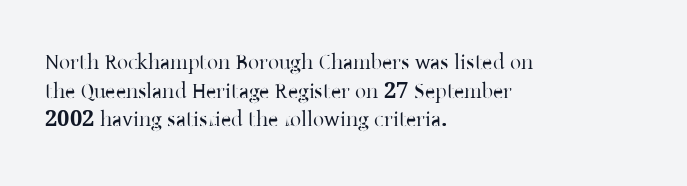
{"italic": "no", "underline": "no", "align": "left", "line_spacing": "normal", "line_spacing_ratio": 1.3, "letter_spacing": "normal", "letter_spacing_em": 0.0, "glyph_px": 22}
